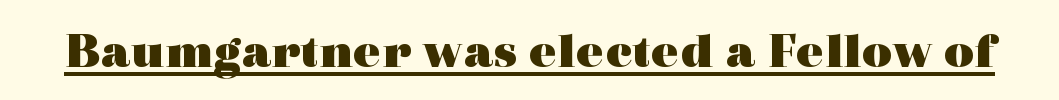
The image shows 52 px heavy, wide serif type, upright; set normal letter spacing, underlined; a medium x-height.
